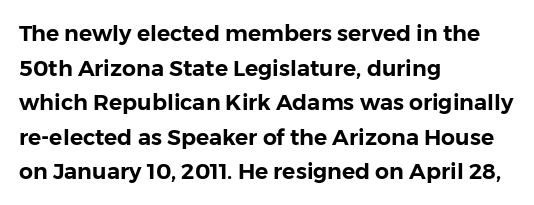
The image shows 22 px text type, upright; set left-aligned, normal line spacing (1.57x), normal letter spacing, not underlined.
